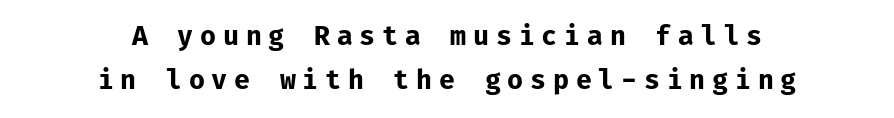
The image shows 26 px bold type, upright; set centered, normal line spacing (1.68x), unusually wide letter spacing (+0.26 em), not underlined.
